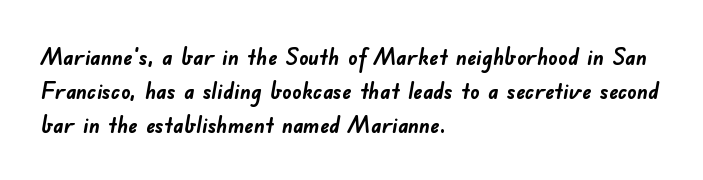
Q: Is the text bold? A: Yes.
Q: Is the text underlined? A: No.
Q: How is the paragraph aligned? A: Left-aligned.
Q: Is the spacing between letters normal or unusually wide? A: Normal.
Q: Is the spacing between lines tight, normal or loose? A: Normal.
